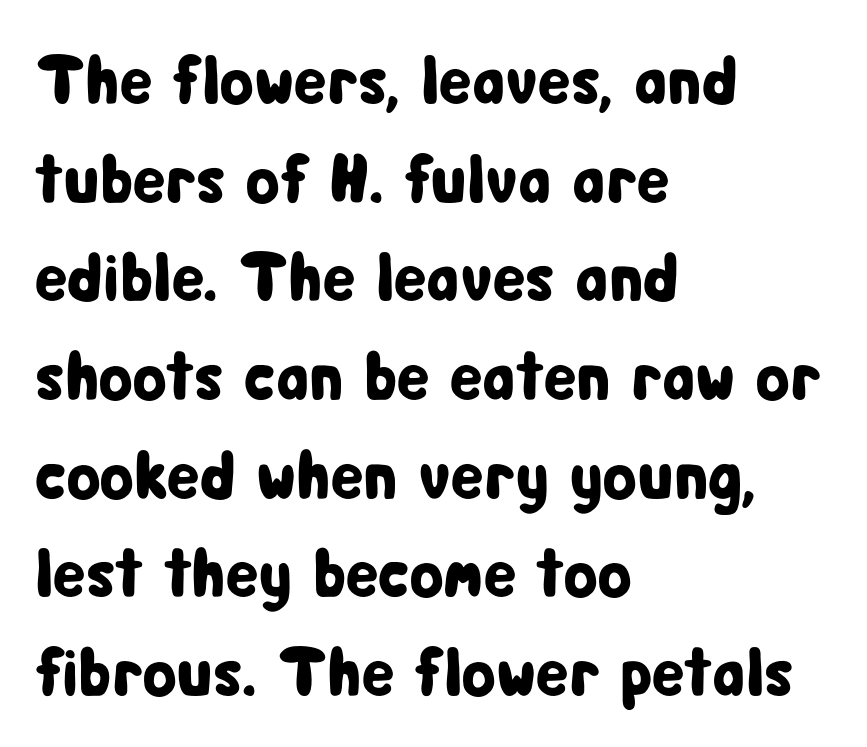
{"serif": "no", "italic": "no", "width": "condensed", "stroke_contrast": "low", "x_height": "medium", "monospaced": "no", "underline": "no", "align": "left", "line_spacing": "normal", "line_spacing_ratio": 1.43, "letter_spacing": "normal", "letter_spacing_em": 0.0, "glyph_px": 69}
